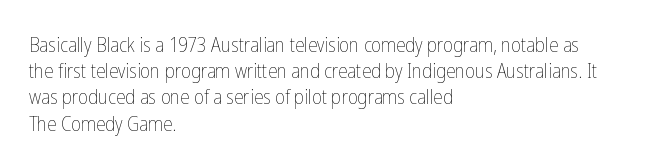
Does extra space separate the letters? No, they use regular spacing. Layout note: lines flush left. The area under the type is left untouched. This reads as an unemphasized weight, regular at the heaviest. This is roman type, the default non-slanted kind. Vertical spacing — default.
